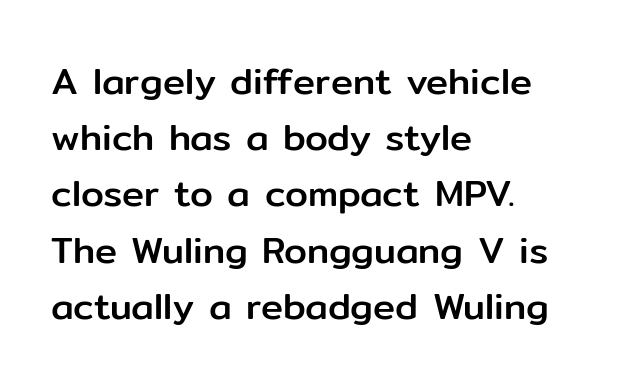
The image shows 37 px sans-serif type, upright; set left-aligned, normal line spacing (1.52x), normal letter spacing, not underlined; low stroke contrast and a medium x-height.
